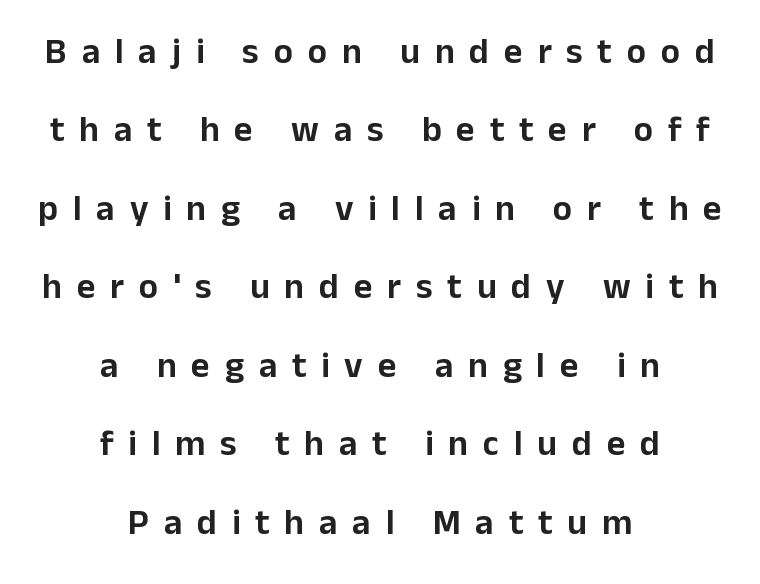
Q: Is the text italic (slanted)? A: No, it is upright.
Q: Is the typeface a serif or a sans-serif typeface? A: Sans-serif.
Q: Is the text underlined? A: No.
Q: How is the paragraph aligned? A: Centered.
Q: Is the spacing between letters normal or unusually wide? A: Unusually wide.
Q: Is the spacing between lines tight, normal or loose? A: Loose.
Q: Width (condensed, normal, or wide)? A: Normal.
Q: Stroke contrast? A: Low.
Q: x-height? A: Medium.
Q: Monospaced? A: No.
